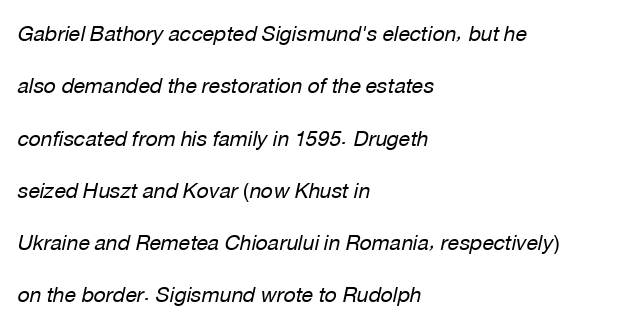
The foot of each line stays bare and open. Observe the lean: these are italic letterforms. Leading: increased. The letterforms sit shoulder to shoulder at normal distance.
